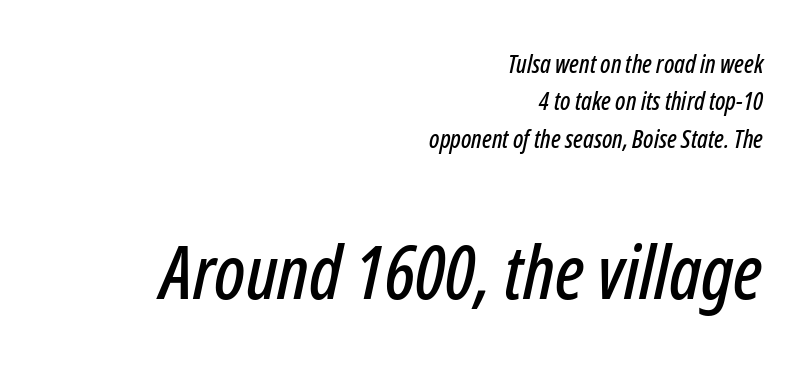
The whole block is typeset with a tilt. Reading down the block, your eye finds every line finishing at a fixed right position. Characters follow at the spacing the type designer built in. Students, observe: this is what conventionally led text looks like. The glyphs are unaccompanied by any horizontal stroke below them. Visually, the bottom section dominates because its glyphs are scaled up.
